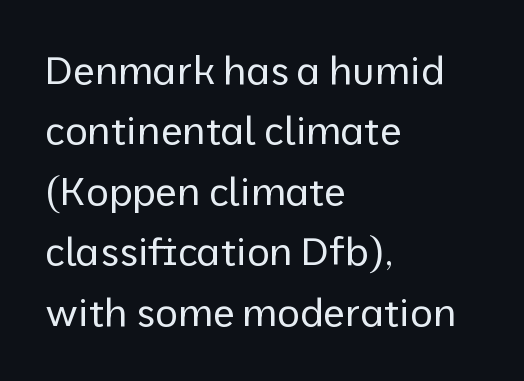
The image shows 39 px regular-weight sans-serif type, upright; set left-aligned, normal line spacing (1.55x), normal letter spacing, not underlined; low stroke contrast and a medium x-height.
